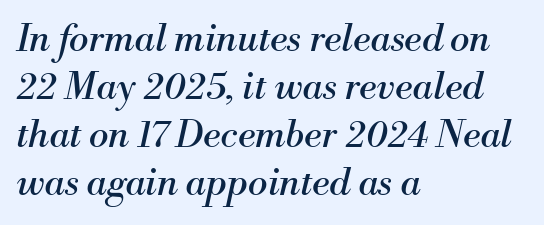
The rendering uses natural spacing where letterforms have individual widths. The font sits on the lighter half of the weight spectrum, regular included. Here the glyphs are tracked normally, forming tight word shapes. The letters carry serifs — small finishing strokes at the ends of their stems. This is oblique type, the kind used for emphasis or titles.
